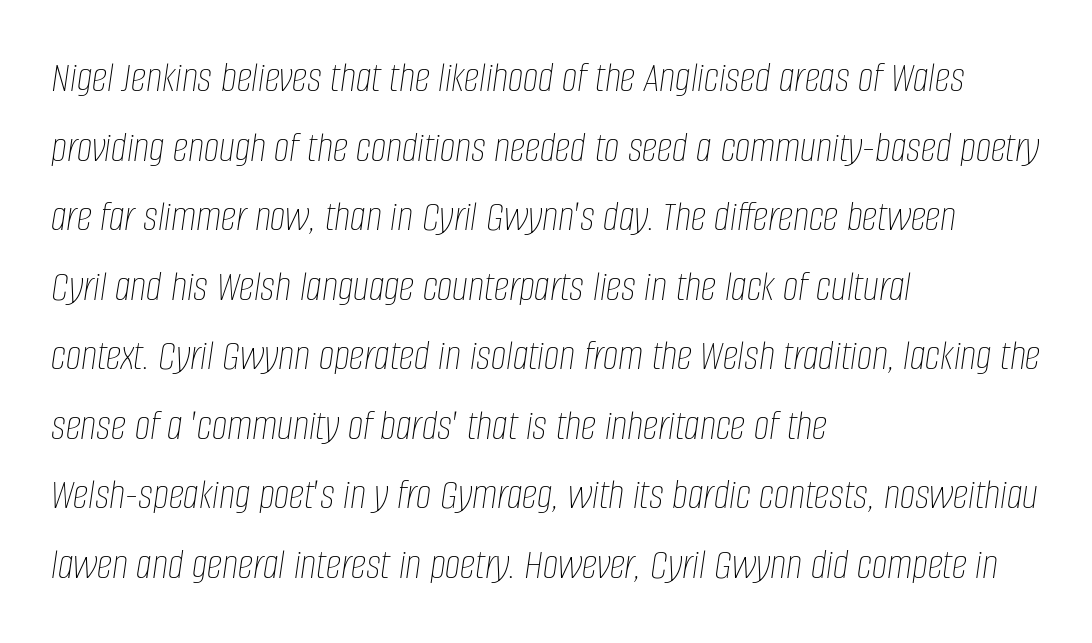
Compared with typical paragraphs, the rows here are spaced about the same. Type without underlining. There is no visible air inserted between adjacent glyphs. Stems and bowls with no extra thickness — not bold. Left-aligned paragraph, ragged on the right. A typesetter would call this proportional, since set widths differ per character.
